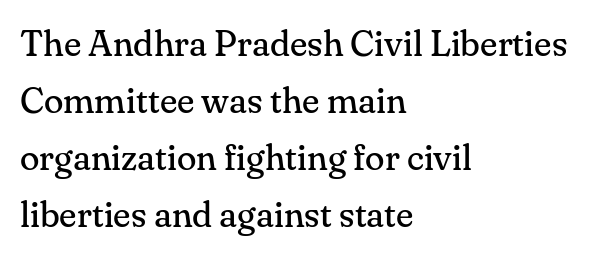
The image shows 36 px regular-weight serif type, upright; set left-aligned, normal line spacing (1.58x), normal letter spacing, not underlined; medium stroke contrast and a small x-height.
